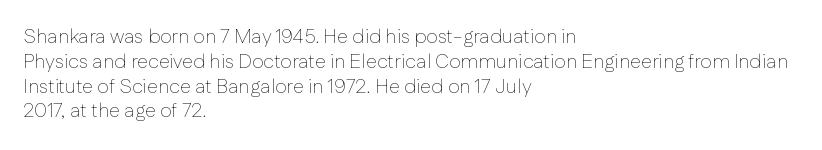
Q: Is the text bold? A: No.
Q: Is the text italic (slanted)? A: No, it is upright.
Q: Is the text underlined? A: No.
Q: How is the paragraph aligned? A: Left-aligned.
Q: Is the spacing between letters normal or unusually wide? A: Normal.
